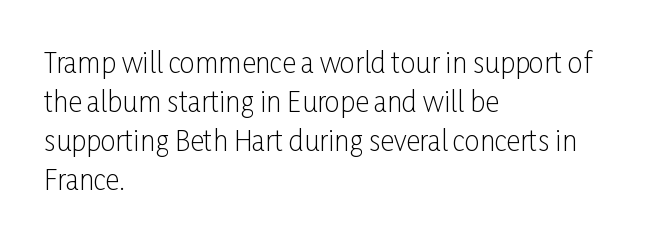
Nothing heavy about these letters — not bold at all. The block of text has a typical density, with ordinary space between rows. Posture: straight, roman, zero tilt. Quick note: underline off. The letterforms sit shoulder to shoulder at normal distance.
